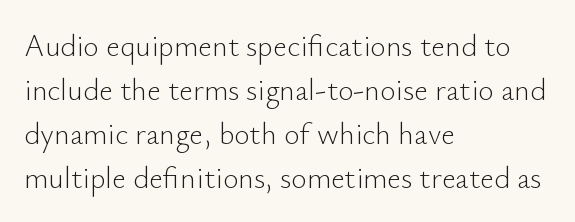
The string is rendered with underlining switched off. Is this a sans? Yes — the strokes have no serifs. The ragged edge is on the right, which tells us the setting is flush left. Style check: upright. Honestly, the letter spacing is just normal — you wouldn't notice it.
